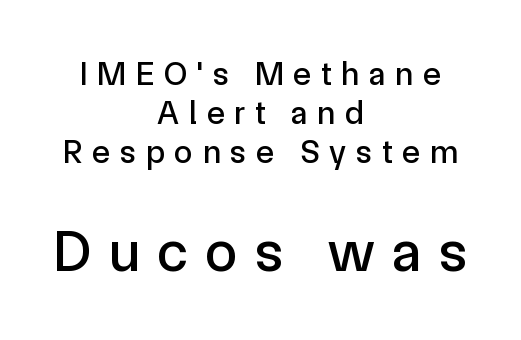
Q: Is the text italic (slanted)? A: No, it is upright.
Q: Is the typeface a serif or a sans-serif typeface? A: Sans-serif.
Q: Is the text underlined? A: No.
Q: How is the paragraph aligned? A: Centered.
Q: Is the spacing between letters normal or unusually wide? A: Unusually wide.
Q: Which block of text is set in a larger size, the first (top) or the second (bottom)? A: The second (bottom) one.
Q: Width (condensed, normal, or wide)? A: Normal.
Q: x-height? A: Medium.
Q: Monospaced? A: No.
